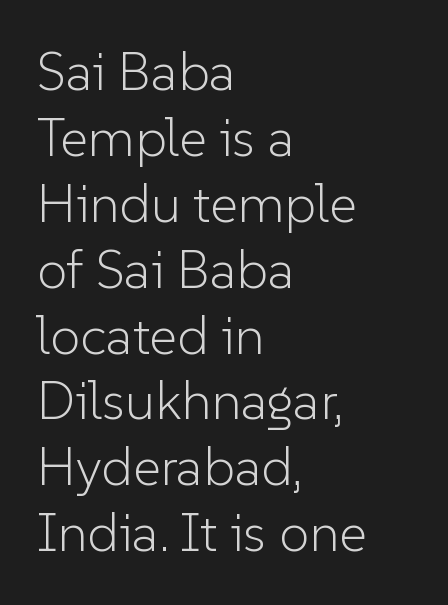
Q: Is the text bold? A: No.
Q: Is the text italic (slanted)? A: No, it is upright.
Q: Is the typeface a serif or a sans-serif typeface? A: Sans-serif.
Q: Is the text underlined? A: No.
Q: How is the paragraph aligned? A: Left-aligned.
Q: Is the spacing between letters normal or unusually wide? A: Normal.
Q: Width (condensed, normal, or wide)? A: Normal.
Q: Stroke contrast? A: Low.
Q: x-height? A: Medium.
Q: Monospaced? A: No.
